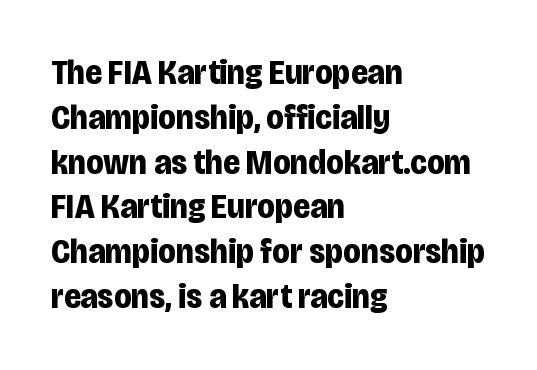
The image shows 35 px bold, condensed sans-serif type, upright; set left-aligned, normal line spacing (1.28x), normal letter spacing, not underlined; low stroke contrast and a large x-height.
